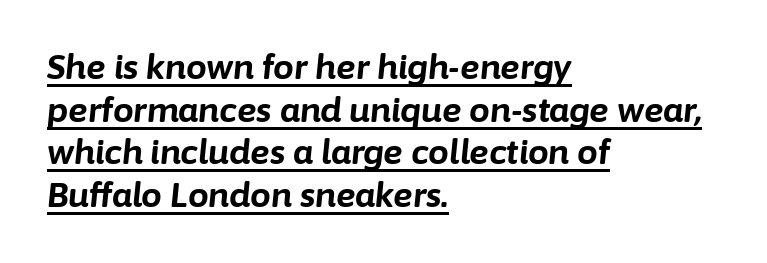
Quick note: underline on. The glyphs have the mass of a bold cut. Typeset ragged right — the left edge is the straight one. A typesetter would call this proportional, since set widths differ per character.
